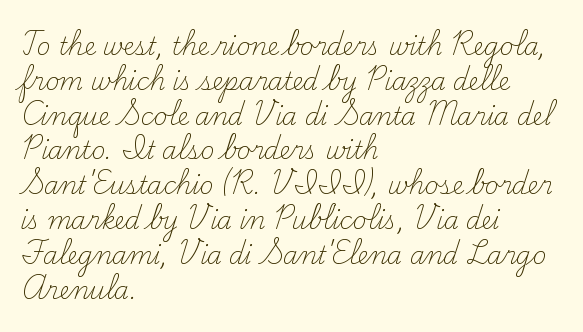
Summary of weight: not heavy and not bold. The passage shown stacks its lines at a standard gap. Tracking value appears to be zero — textbook default spacing.
